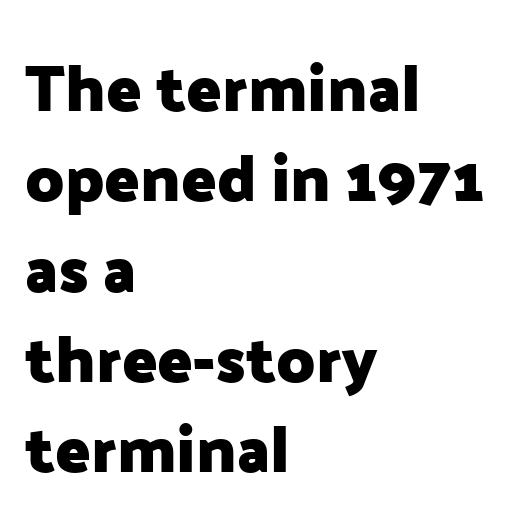
{"serif": "no", "italic": "no", "bold": "yes", "weight": "heavy", "width": "normal", "stroke_contrast": "low", "x_height": "medium", "monospaced": "no", "underline": "no", "align": "left", "line_spacing": "normal", "line_spacing_ratio": 1.39, "letter_spacing": "normal", "letter_spacing_em": 0.0, "glyph_px": 65}
